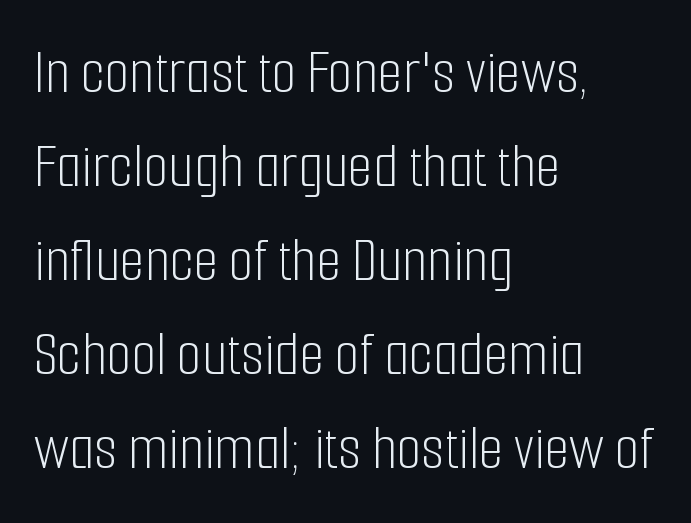
The lettering stays uniformly vertical, giving the passage a roman look. Lines of text with bare space underneath. A light-to-regular cut is what we see here. The letters advance in unequal steps, a hallmark of proportional type. The type family on display is of the sans-serif kind. This sample is left-justified, so line endings fall wherever the words run out.
